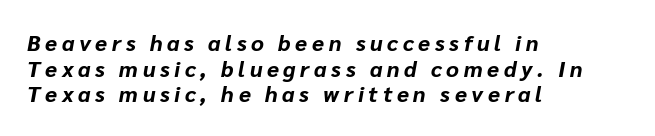
The image shows 22 px bold type, italic (leaning right); set left-aligned, line spacing 1.16x, unusually wide letter spacing (+0.21 em), not underlined.
